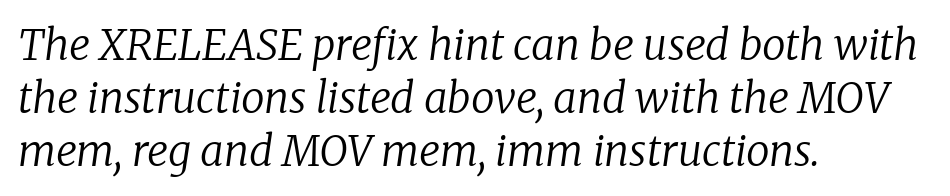
{"serif": "yes", "italic": "yes", "lean": "right", "slant_degrees": 8, "bold": "no", "weight": "regular", "width": "normal", "stroke_contrast": "low", "x_height": "medium", "monospaced": "no", "underline": "no", "align": "left", "line_spacing": "normal", "line_spacing_ratio": 1.26, "letter_spacing": "normal", "letter_spacing_em": 0.0, "glyph_px": 42}
